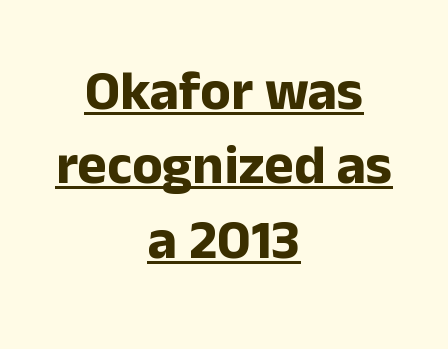
{"serif": "no", "italic": "no", "bold": "yes", "weight": "bold", "width": "normal", "stroke_contrast": "low", "x_height": "medium", "monospaced": "no", "underline": "yes", "align": "center", "line_spacing": "normal", "line_spacing_ratio": 1.33, "letter_spacing": "normal", "letter_spacing_em": 0.0, "glyph_px": 56}
